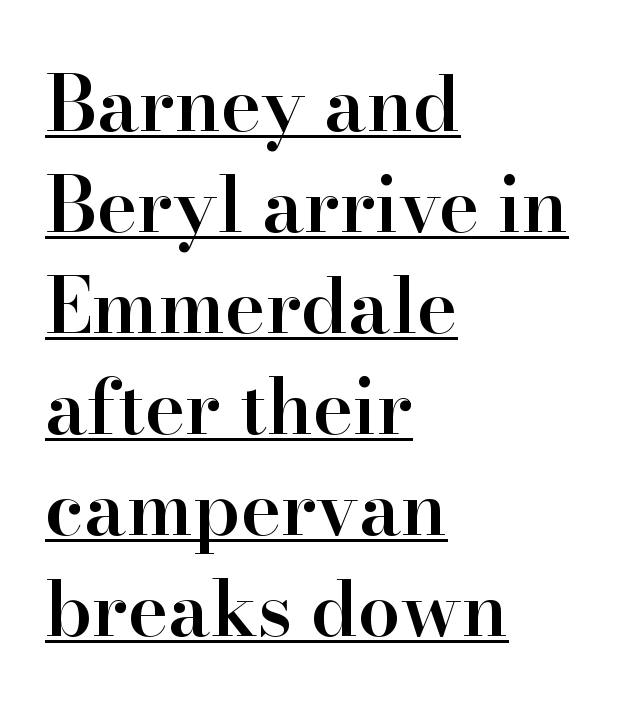
{"serif": "yes", "italic": "no", "bold": "semi", "weight": "semibold", "width": "normal", "stroke_contrast": "high", "x_height": "small", "monospaced": "no", "underline": "yes", "align": "left", "line_spacing": "normal", "line_spacing_ratio": 1.33, "letter_spacing": "normal", "letter_spacing_em": 0.0, "glyph_px": 76}
